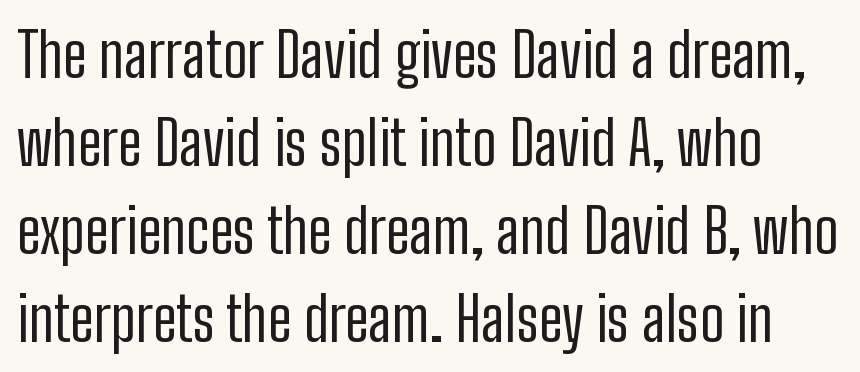
Q: Is the text bold? A: No.
Q: Is the text italic (slanted)? A: No, it is upright.
Q: Is the typeface a serif or a sans-serif typeface? A: Sans-serif.
Q: Is the text underlined? A: No.
Q: Is the spacing between letters normal or unusually wide? A: Normal.
Q: Is the spacing between lines tight, normal or loose? A: Normal.
Q: Width (condensed, normal, or wide)? A: Condensed.
Q: Stroke contrast? A: Low.
Q: x-height? A: Medium.
Q: Monospaced? A: No.
